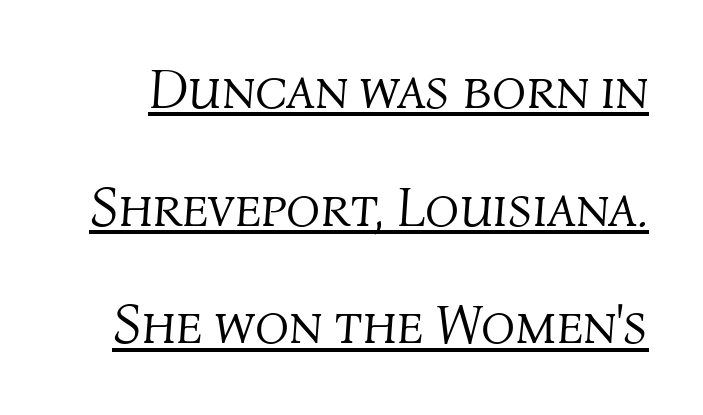
The image shows 56 px light type, italic (leaning right); set loose line spacing (2.1x), normal letter spacing, underlined; medium stroke contrast and a medium x-height.
